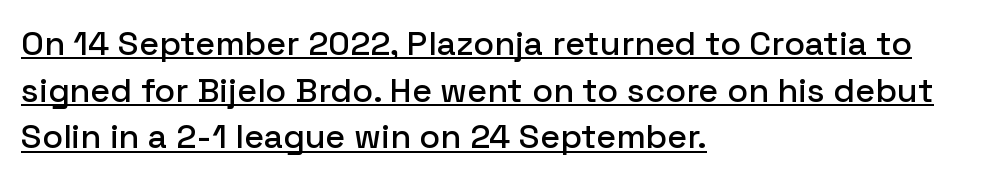
{"serif": "no", "italic": "no", "width": "normal", "stroke_contrast": "low", "x_height": "medium", "monospaced": "no", "underline": "yes", "align": "left", "line_spacing": "normal", "line_spacing_ratio": 1.37, "letter_spacing": "normal", "letter_spacing_em": 0.0, "glyph_px": 34}
